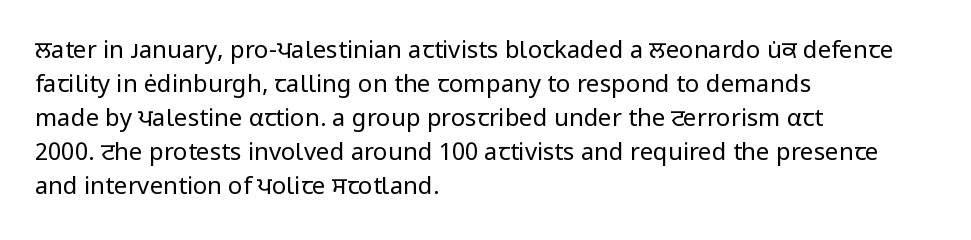
Q: Is the text bold? A: No.
Q: Is the text italic (slanted)? A: No, it is upright.
Q: Is the text underlined? A: No.
Q: How is the paragraph aligned? A: Left-aligned.
Q: Is the spacing between letters normal or unusually wide? A: Normal.
Q: Is the spacing between lines tight, normal or loose? A: Normal.
